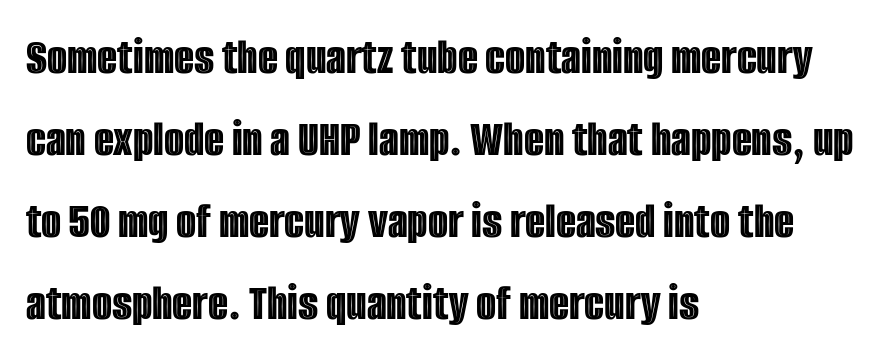
It's the straight-up-and-down kind of type. Nobody drew a line under any word here. Character widths vary here, with narrow letters taking less room than wide ones. The setting favours the left margin, as ordinary paragraphs usually do.
